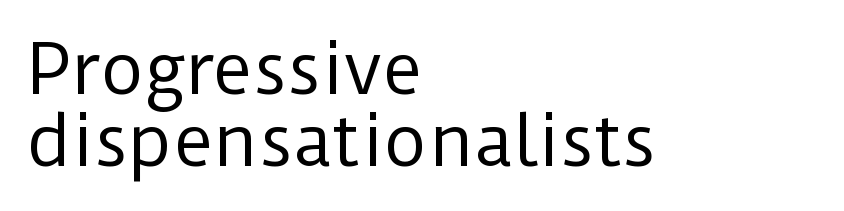
{"serif": "no", "italic": "no", "bold": "no", "weight": "regular", "width": "normal", "stroke_contrast": "low", "x_height": "medium", "monospaced": "no", "underline": "no", "align": "left", "line_spacing": "tight", "line_spacing_ratio": 1.06, "letter_spacing": "normal", "letter_spacing_em": 0.0, "glyph_px": 68}
